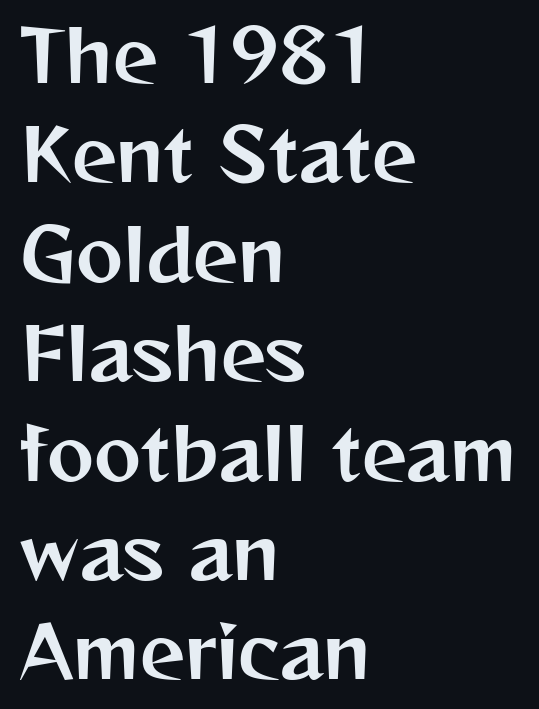
Q: Is the text italic (slanted)? A: No, it is upright.
Q: Is the typeface a serif or a sans-serif typeface? A: Sans-serif.
Q: Is the text underlined? A: No.
Q: How is the paragraph aligned? A: Left-aligned.
Q: Is the spacing between letters normal or unusually wide? A: Normal.
Q: Is the spacing between lines tight, normal or loose? A: Normal.
Q: Width (condensed, normal, or wide)? A: Normal.
Q: Stroke contrast? A: Medium.
Q: x-height? A: Medium.
Q: Monospaced? A: No.
